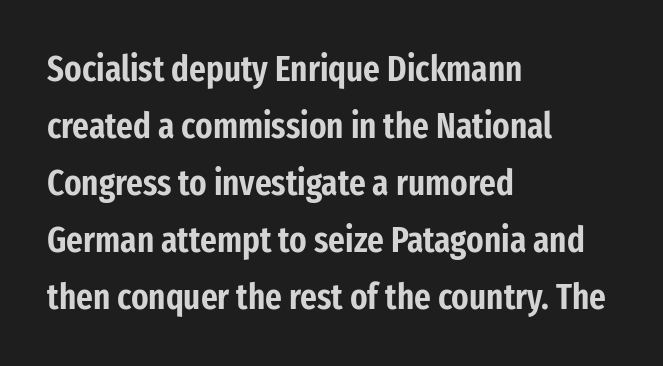
If you drew a ruler down the left edge, every line would touch it. The words here are not underlined. Characters remain perfectly vertical along every line. This block has exactly the height ordinary leading produces. These lines are rendered in a variable-pitch font. Observe the ordinary spacing: letters are neighbours, not strangers.
